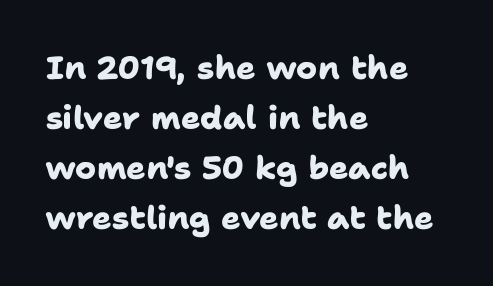
The image shows 32 px heavy sans-serif type; set left-aligned, normal line spacing (1.56x), normal letter spacing, not underlined; low stroke contrast and a medium x-height.
